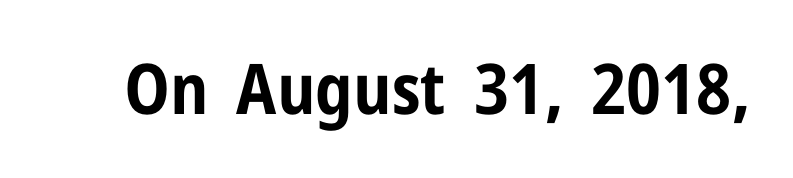
{"serif": "no", "italic": "no", "bold": "yes", "weight": "bold", "width": "condensed", "stroke_contrast": "low", "x_height": "medium", "monospaced": "no", "underline": "no", "letter_spacing": "normal", "letter_spacing_em": 0.0, "glyph_px": 70}
